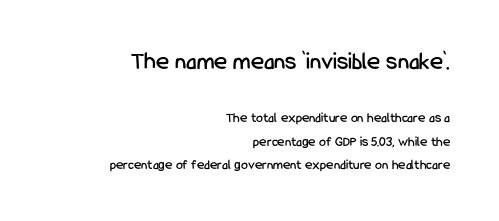
{"italic": "no", "underline": "no", "align": "right", "line_spacing": "normal", "line_spacing_ratio": 1.66, "letter_spacing": "normal", "letter_spacing_em": 0.0, "larger_block": "first", "size_ratio": 1.79, "glyph_px": 25}
